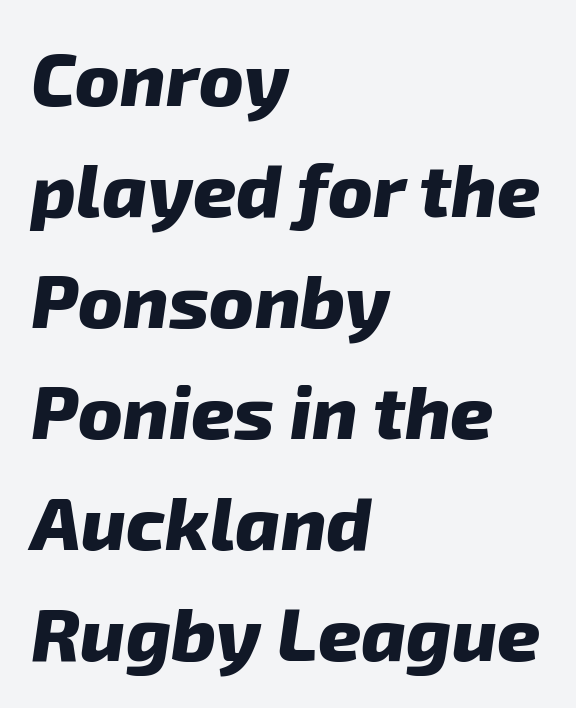
{"italic": "yes", "lean": "right", "slant_degrees": 8, "bold": "yes", "weight": "heavy", "width": "normal", "stroke_contrast": "low", "x_height": "medium", "monospaced": "no", "underline": "no", "align": "left", "line_spacing": "normal", "line_spacing_ratio": 1.48, "letter_spacing": "normal", "letter_spacing_em": 0.0, "glyph_px": 75}
